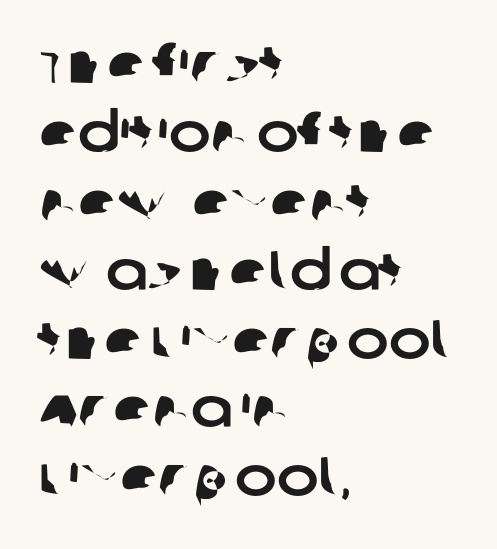
The image shows 56 px sans-serif type; set left-aligned, line spacing 1.23x, normal letter spacing, not underlined; low stroke contrast and a large x-height.
